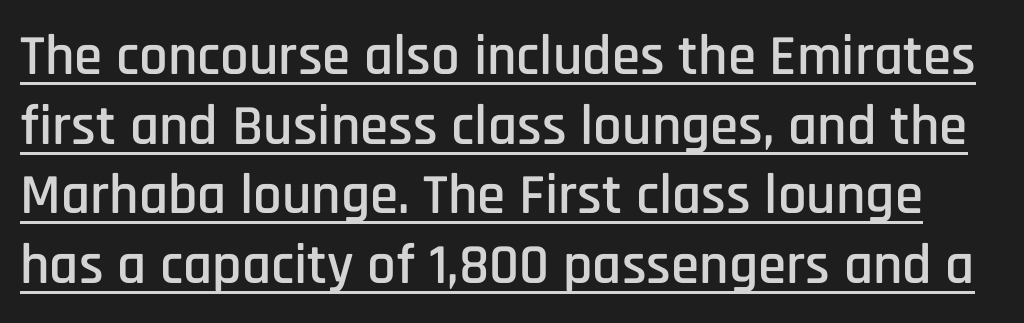
Q: Is the text italic (slanted)? A: No, it is upright.
Q: Is the typeface a serif or a sans-serif typeface? A: Sans-serif.
Q: Is the text underlined? A: Yes.
Q: Is the spacing between letters normal or unusually wide? A: Normal.
Q: Width (condensed, normal, or wide)? A: Condensed.
Q: Stroke contrast? A: Low.
Q: x-height? A: Large.
Q: Monospaced? A: No.
